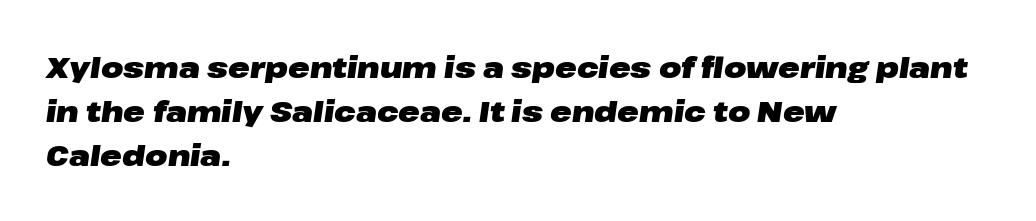
The face used here is rendered with its standard letterfit. Notice how thick the strokes are: this is what a full bold looks like. These lines are rendered in a variable-pitch font. Leading: standard.
